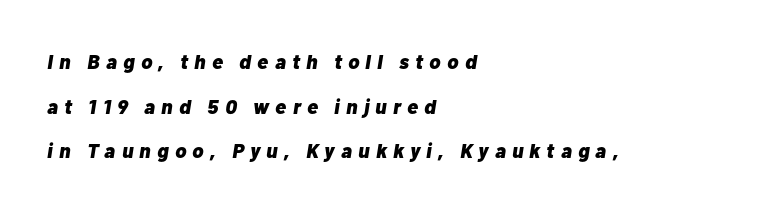
{"italic": "yes", "lean": "right", "slant_degrees": 10, "bold": "yes", "underline": "no", "align": "left", "line_spacing": "loose", "line_spacing_ratio": 2.23, "letter_spacing": "wide", "letter_spacing_em": 0.32, "glyph_px": 20}
